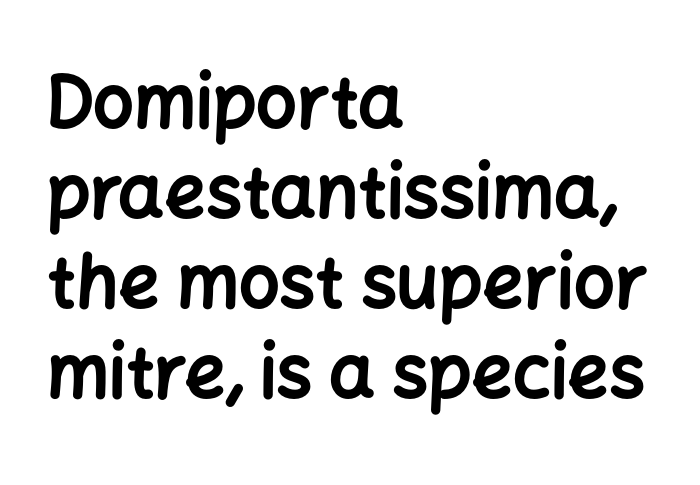
Q: Is the text bold? A: Yes.
Q: Is the text italic (slanted)? A: No, it is upright.
Q: Is the typeface a serif or a sans-serif typeface? A: Sans-serif.
Q: Is the text underlined? A: No.
Q: How is the paragraph aligned? A: Left-aligned.
Q: Is the spacing between letters normal or unusually wide? A: Normal.
Q: Is the spacing between lines tight, normal or loose? A: Normal.
Q: Width (condensed, normal, or wide)? A: Normal.
Q: Stroke contrast? A: Low.
Q: x-height? A: Medium.
Q: Monospaced? A: No.
